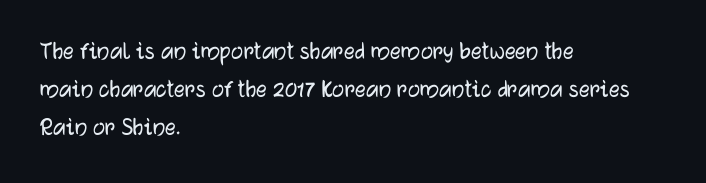
The image shows 27 px text type, upright; set left-aligned, normal line spacing (1.41x), normal letter spacing, not underlined.
